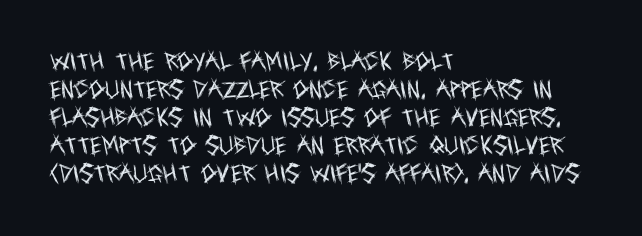
{"italic": "no", "bold": "no", "underline": "no", "align": "left", "line_spacing": "normal", "line_spacing_ratio": 1.4, "letter_spacing": "normal", "letter_spacing_em": 0.0, "glyph_px": 20}
